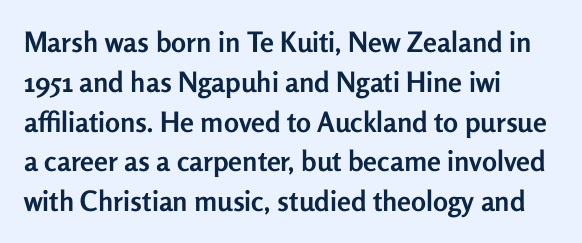
Examine the stroke ends and you'll find no serifs. Line spacing here is normal. Each line starts at the same left margin while the right side varies. This rendering leaves character spacing at its baseline value. In terms of weight, the rendering is a true, heavy bold.
